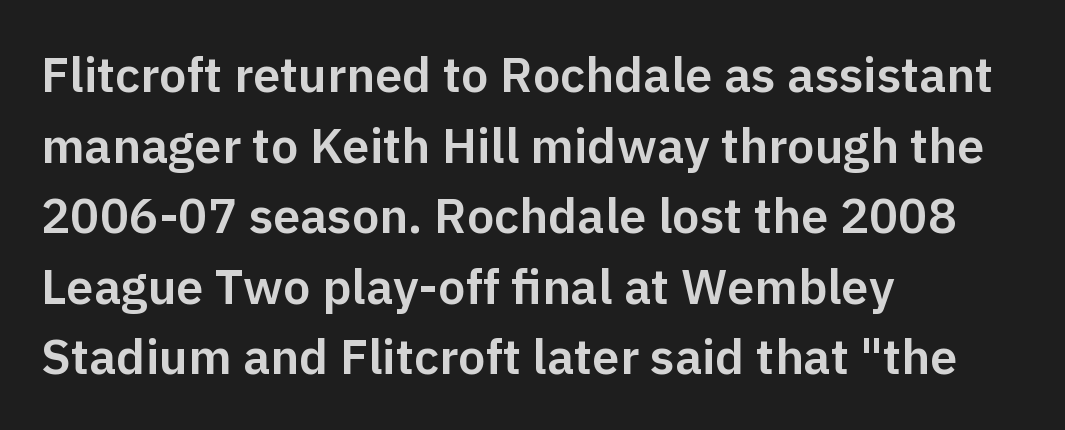
The image shows 49 px sans-serif type, upright; set left-aligned, normal line spacing (1.44x), normal letter spacing, not underlined; low stroke contrast and a medium x-height.
